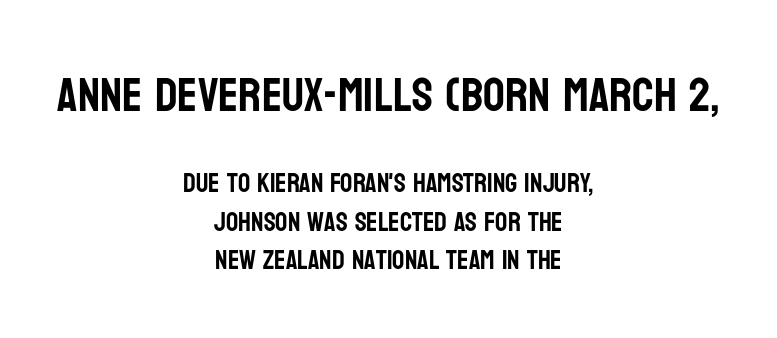
{"serif": "no", "italic": "no", "width": "condensed", "stroke_contrast": "low", "x_height": "large", "monospaced": "no", "underline": "no", "align": "center", "line_spacing": "normal", "line_spacing_ratio": 1.43, "letter_spacing": "normal", "letter_spacing_em": 0.0, "larger_block": "first", "size_ratio": 1.78, "glyph_px": 48}
